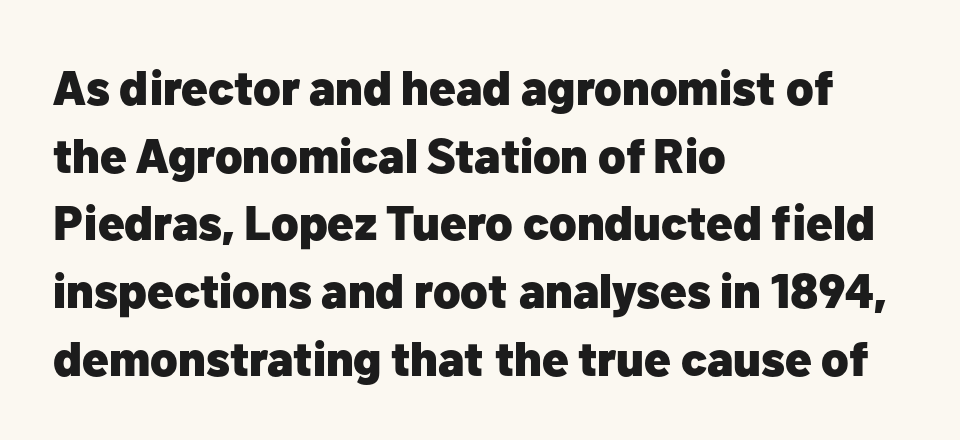
Proportional: the letters do not fall into vertical columns. The space directly below the letters is spotless. Notice how the passage keeps a crisp vertical edge on the left only. Letterform terminals end flat and unadorned throughout the passage.
